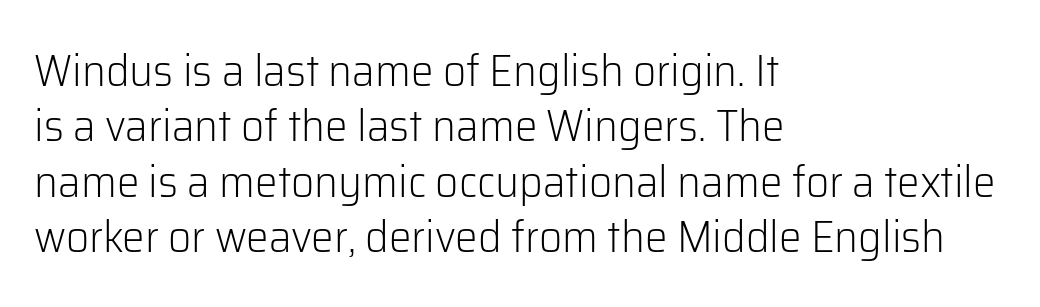
The image shows 45 px light sans-serif type, upright; set left-aligned, line spacing 1.23x, normal letter spacing, not underlined; low stroke contrast and a medium x-height.
